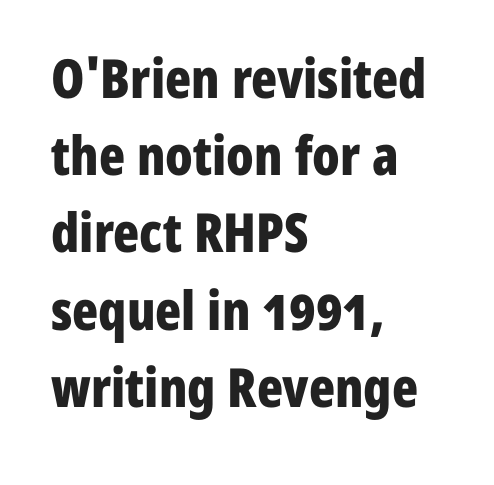
This block has exactly the height ordinary leading produces. Looks like regular typesetting: each glyph gets only the width it needs. Look at the tracking — it's just the regular setting, nothing added. Alignment: flush left. What kind of face is this? One without serifs — a sans.
